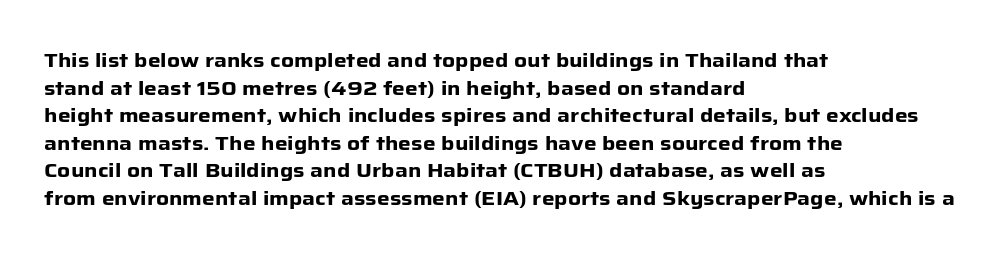
Is the letter spacing exaggerated? No — it looks like the ordinary default. Does the weight exceed regular? Yes, all the way to bold. Layout note: lines flush left. Notice how the stems are strictly vertical — no italics here.
